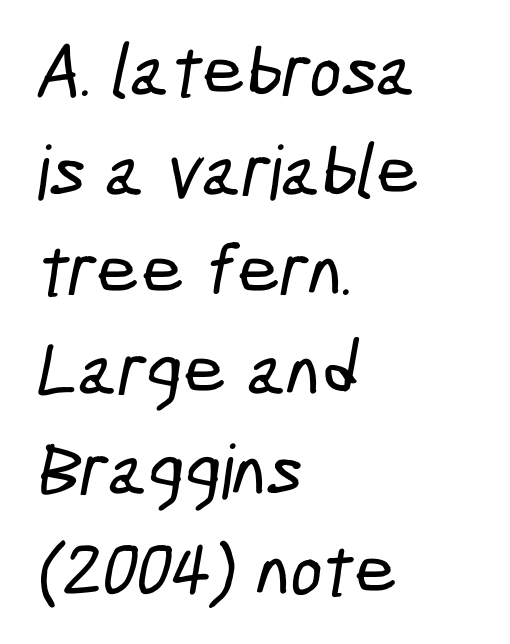
How are the letters spaced? Ordinarily, with no added tracking. The lines are quadded left. Character widths vary here, with narrow letters taking less room than wide ones. A clean baseline with only descenders dipping below it. The rendering shows plain stroke endings on the letterforms — a sans-serif design. The rows are spaced the way most documents space them.
